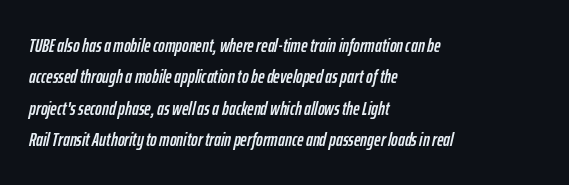
Each new line begins a customary step beneath the previous one. No word sits above an underline. Typeset ragged right — the left edge is the straight one. Yep, that's italic — everything's leaning.
